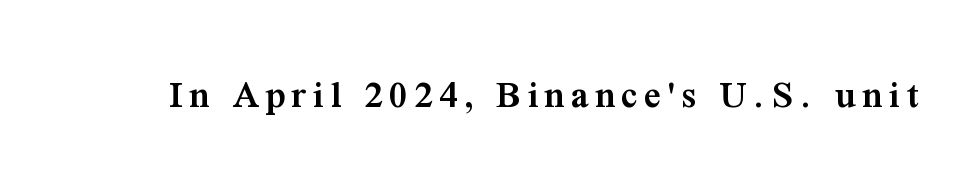
The image shows 41 px semibold serif type, upright; set not underlined; medium stroke contrast and a medium x-height.
